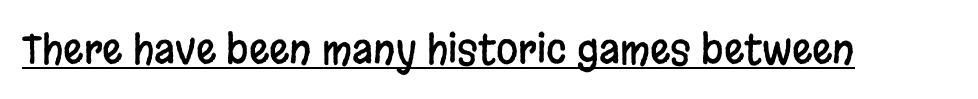
Q: Is the text italic (slanted)? A: No, it is upright.
Q: Is the typeface a serif or a sans-serif typeface? A: Sans-serif.
Q: Is the text underlined? A: Yes.
Q: Is the spacing between letters normal or unusually wide? A: Normal.
Q: Width (condensed, normal, or wide)? A: Condensed.
Q: Stroke contrast? A: Low.
Q: x-height? A: Large.
Q: Monospaced? A: No.
